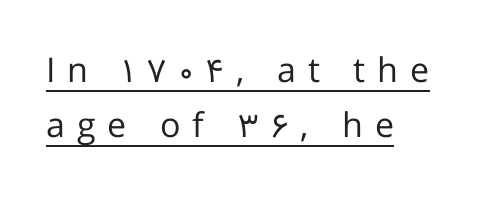
{"serif": "no", "italic": "no", "bold": "no", "weight": "regular", "width": "normal", "stroke_contrast": "low", "x_height": "medium", "monospaced": "no", "underline": "yes", "align": "left", "line_spacing": "normal", "line_spacing_ratio": 1.62, "letter_spacing": "wide", "letter_spacing_em": 0.35, "glyph_px": 34}
